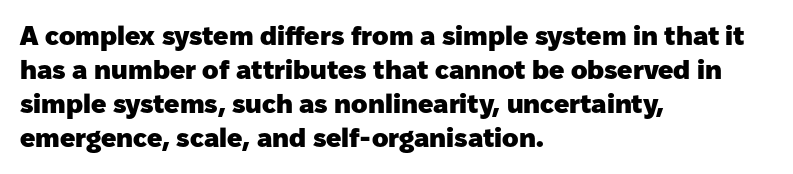
Q: Is the text bold? A: Yes.
Q: Is the text italic (slanted)? A: No, it is upright.
Q: Is the text underlined? A: No.
Q: How is the paragraph aligned? A: Left-aligned.
Q: Is the spacing between letters normal or unusually wide? A: Normal.
Q: Is the spacing between lines tight, normal or loose? A: Normal.
